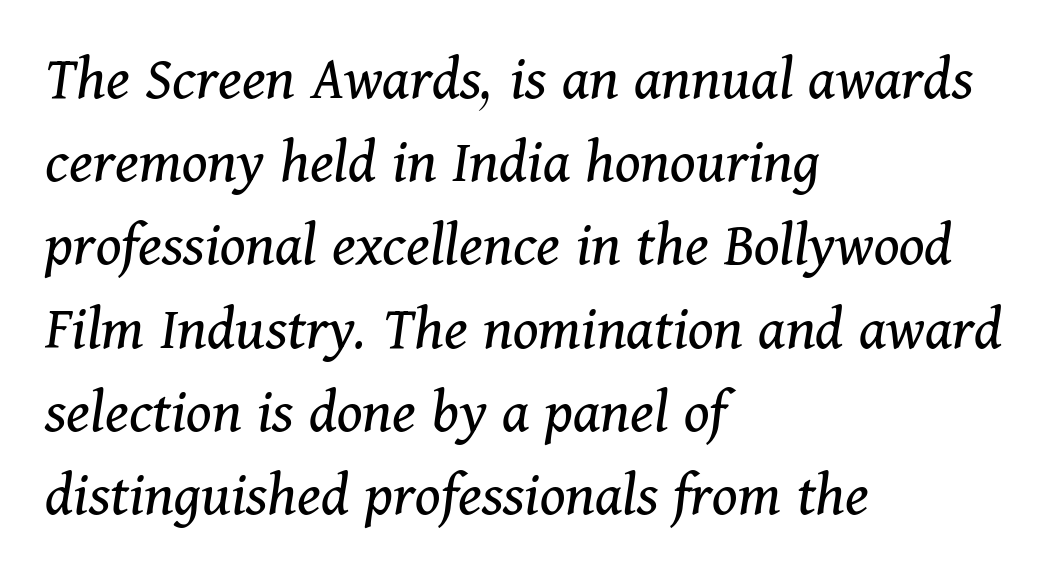
{"serif": "yes", "italic": "yes", "lean": "right", "slant_degrees": 11, "bold": "no", "weight": "regular", "width": "normal", "stroke_contrast": "medium", "x_height": "medium", "monospaced": "no", "underline": "no", "align": "left", "line_spacing": "normal", "line_spacing_ratio": 1.3, "letter_spacing": "normal", "letter_spacing_em": 0.0, "glyph_px": 64}
